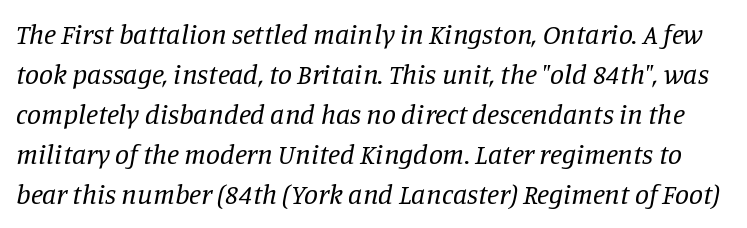
Q: Is the text bold? A: No.
Q: Is the text italic (slanted)? A: Yes, it leans right by about 11 degrees.
Q: Is the typeface a serif or a sans-serif typeface? A: Serif.
Q: Is the text underlined? A: No.
Q: Is the spacing between letters normal or unusually wide? A: Normal.
Q: Is the spacing between lines tight, normal or loose? A: Normal.
Q: Width (condensed, normal, or wide)? A: Normal.
Q: Stroke contrast? A: Low.
Q: x-height? A: Large.
Q: Monospaced? A: No.
